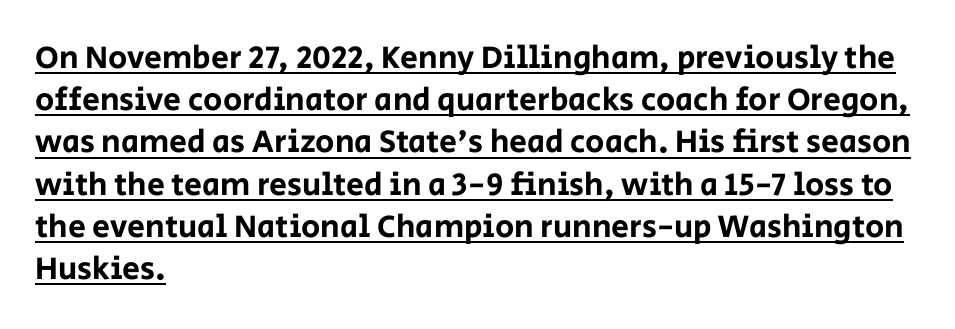
Q: Is the text italic (slanted)? A: No, it is upright.
Q: Is the typeface a serif or a sans-serif typeface? A: Sans-serif.
Q: Is the text underlined? A: Yes.
Q: How is the paragraph aligned? A: Left-aligned.
Q: Is the spacing between letters normal or unusually wide? A: Normal.
Q: Is the spacing between lines tight, normal or loose? A: Normal.
Q: Width (condensed, normal, or wide)? A: Normal.
Q: Stroke contrast? A: Low.
Q: x-height? A: Large.
Q: Monospaced? A: No.
